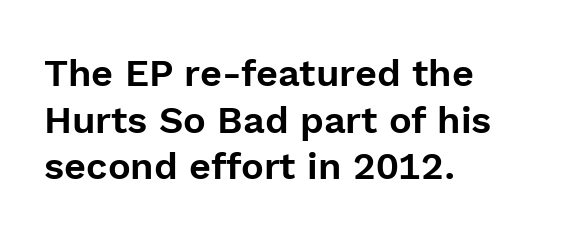
Is the letter spacing exaggerated? No — it looks like the ordinary default. You could not count columns in this text — the font is proportionally spaced. The type sits square on the baseline with zero lean. Font category for this specimen: sans-serif.
